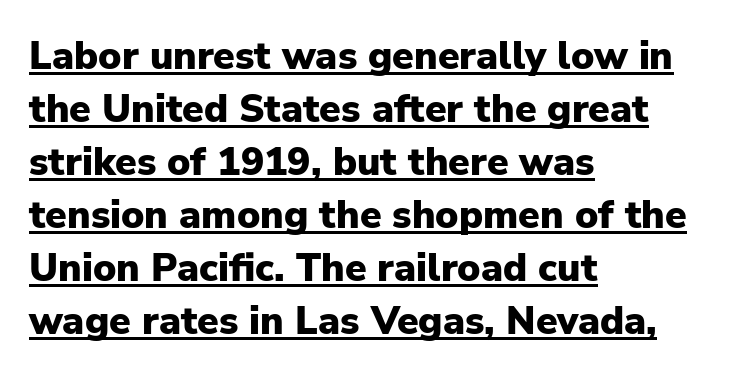
{"serif": "no", "italic": "no", "bold": "yes", "weight": "heavy", "width": "normal", "stroke_contrast": "low", "x_height": "medium", "monospaced": "no", "underline": "yes", "align": "left", "line_spacing": "normal", "line_spacing_ratio": 1.36, "letter_spacing": "normal", "letter_spacing_em": 0.0, "glyph_px": 39}
